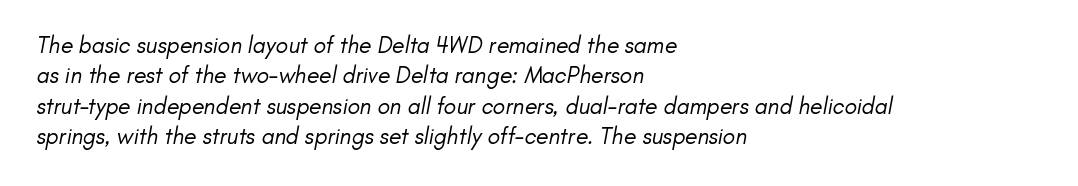
{"bold": "no", "underline": "no", "align": "left", "line_spacing": "normal", "line_spacing_ratio": 1.32, "letter_spacing": "normal", "letter_spacing_em": 0.0, "glyph_px": 23}
